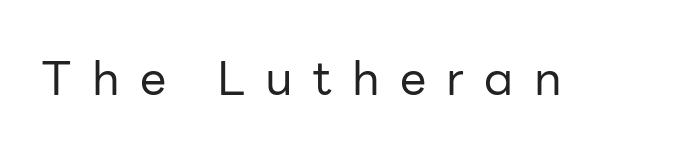
Does the type have serifs? No, each stem ends abruptly. The letters look calm and open, with moderate or lighter stems. A bare baseline throughout the passage. Character widths vary here, with narrow letters taking less room than wide ones.
